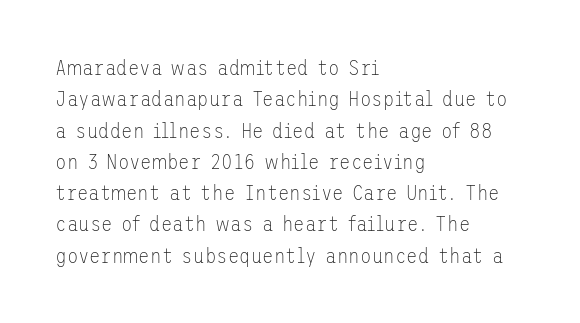
Q: Is the text bold? A: No.
Q: Is the text italic (slanted)? A: No, it is upright.
Q: Is the text underlined? A: No.
Q: How is the paragraph aligned? A: Left-aligned.
Q: Is the spacing between letters normal or unusually wide? A: Normal.
Q: Is the spacing between lines tight, normal or loose? A: Normal.
